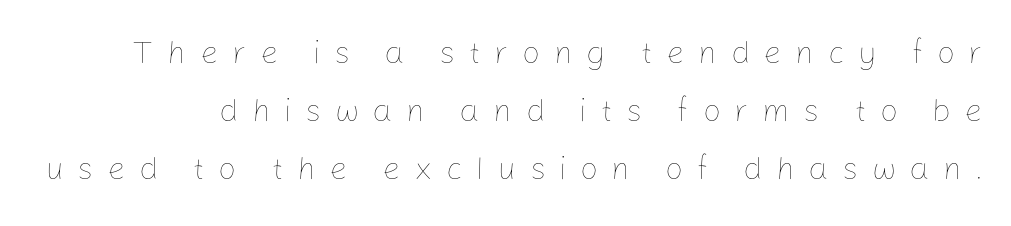
Honestly, there is no underline to notice here at all. The type sits square on the baseline with zero lean. A light-to-regular cut is what we see here. Each letter keeps its own natural width here, so spacing adapts to shape. The horizontal fit of the characters is loose and conspicuously gappy.
